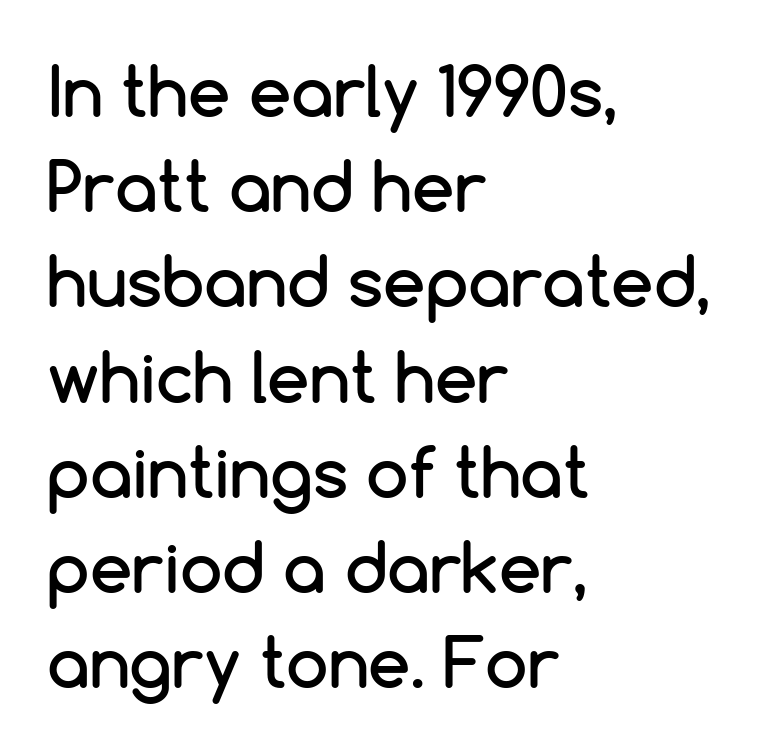
Q: Is the text italic (slanted)? A: No, it is upright.
Q: Is the typeface a serif or a sans-serif typeface? A: Sans-serif.
Q: Is the text underlined? A: No.
Q: How is the paragraph aligned? A: Left-aligned.
Q: Is the spacing between letters normal or unusually wide? A: Normal.
Q: Is the spacing between lines tight, normal or loose? A: Normal.
Q: Width (condensed, normal, or wide)? A: Normal.
Q: Stroke contrast? A: Low.
Q: x-height? A: Medium.
Q: Monospaced? A: No.
